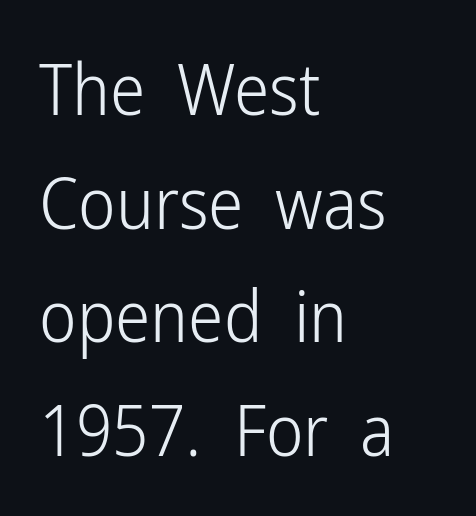
Serif or sans? Sans — the stroke terminals are bare. The rendering uses natural spacing where letterforms have individual widths. A normal amount of white space separates one row of letters from the next. In terms of letterspacing, this is plain default setting.
